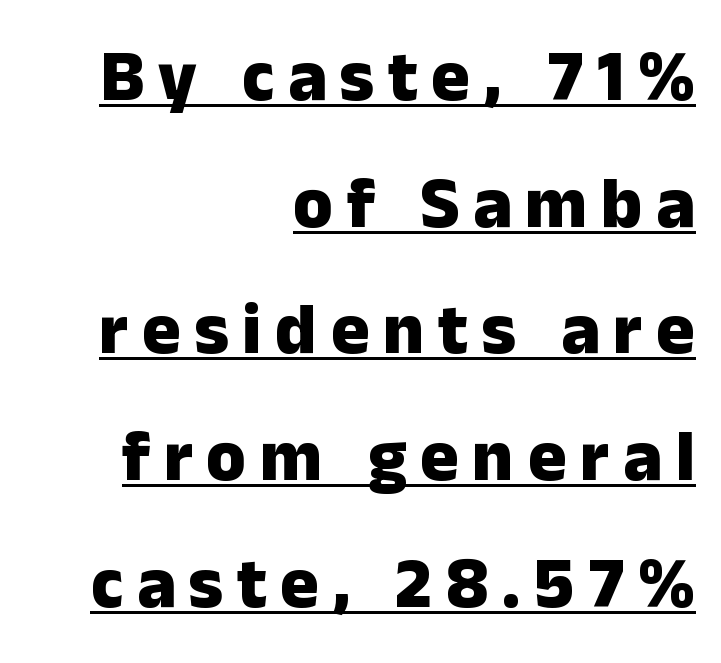
The type family on display is of the sans-serif kind. Each letter keeps its own natural width here, so spacing adapts to shape. A baseline rule has been typeset under these characters. Typesetter's note: full bold, strokes at maximum text heaviness. The letters stand straight up with perfectly vertical stems. Teacher's note: observe the even right margin — that is flush-right alignment.
